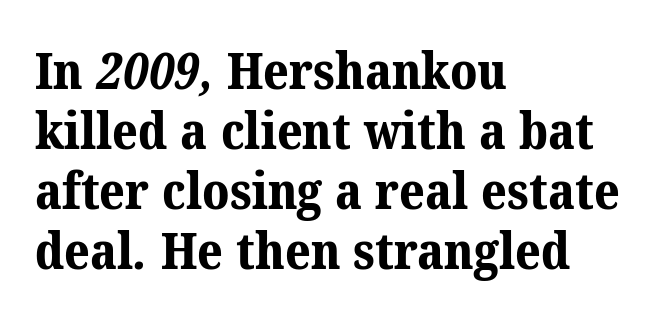
Q: Is the text bold? A: Yes.
Q: Is the typeface a serif or a sans-serif typeface? A: Serif.
Q: Is the text underlined? A: No.
Q: How is the paragraph aligned? A: Left-aligned.
Q: Is the spacing between letters normal or unusually wide? A: Normal.
Q: Width (condensed, normal, or wide)? A: Normal.
Q: Stroke contrast? A: Medium.
Q: x-height? A: Medium.
Q: Monospaced? A: No.
